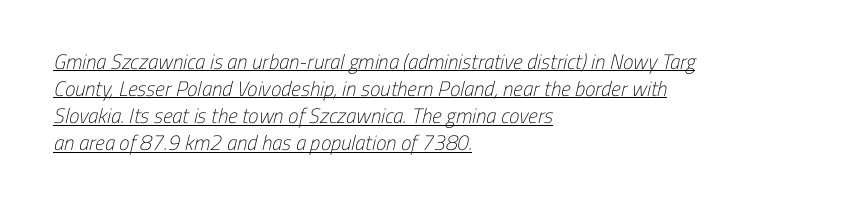
{"bold": "no", "underline": "yes", "align": "left", "line_spacing": "normal", "line_spacing_ratio": 1.29, "letter_spacing": "normal", "letter_spacing_em": 0.0, "glyph_px": 21}
